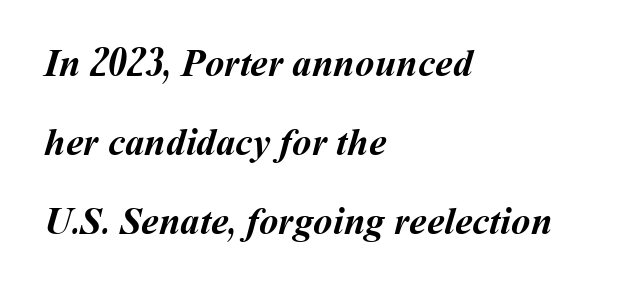
The line texture is even and compact thanks to regular tracking. Leading: increased. Caption: multi-line text, flush left, ragged right. Spacing verdict: proportional, widths tailored to each character. Descenders hang freely into open space. Heavy, bold letterforms.
